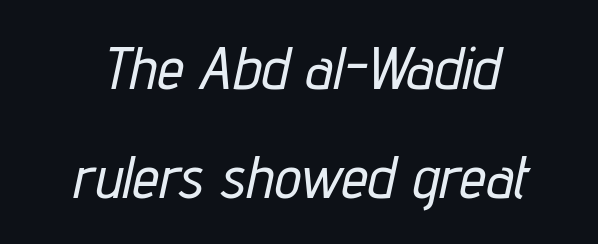
{"italic": "yes", "lean": "right", "slant_degrees": 12, "width": "condensed", "stroke_contrast": "low", "x_height": "medium", "monospaced": "no", "underline": "no", "align": "center", "line_spacing_ratio": 1.82, "letter_spacing": "normal", "letter_spacing_em": 0.0, "glyph_px": 60}
